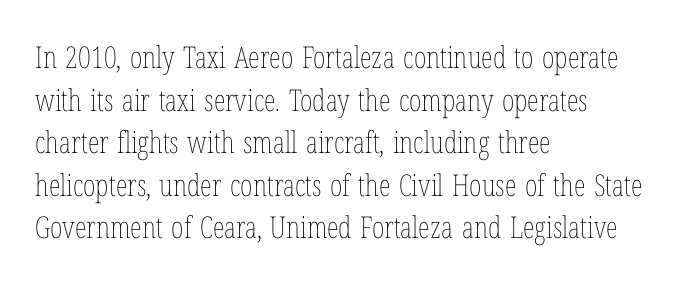
{"italic": "no", "bold": "no", "weight": "thin", "width": "condensed", "stroke_contrast": "low", "x_height": "medium", "monospaced": "no", "underline": "no", "align": "left", "line_spacing": "normal", "line_spacing_ratio": 1.42, "letter_spacing": "normal", "letter_spacing_em": 0.0, "glyph_px": 30}
